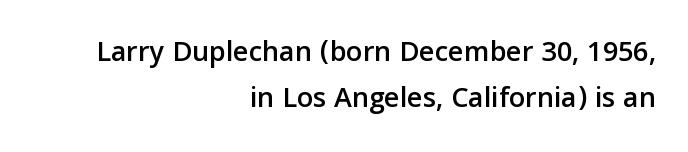
Q: Is the text italic (slanted)? A: No, it is upright.
Q: Is the typeface a serif or a sans-serif typeface? A: Sans-serif.
Q: Is the text underlined? A: No.
Q: How is the paragraph aligned? A: Right-aligned.
Q: Is the spacing between letters normal or unusually wide? A: Normal.
Q: Is the spacing between lines tight, normal or loose? A: Normal.
Q: Width (condensed, normal, or wide)? A: Normal.
Q: Stroke contrast? A: Low.
Q: x-height? A: Medium.
Q: Monospaced? A: No.
